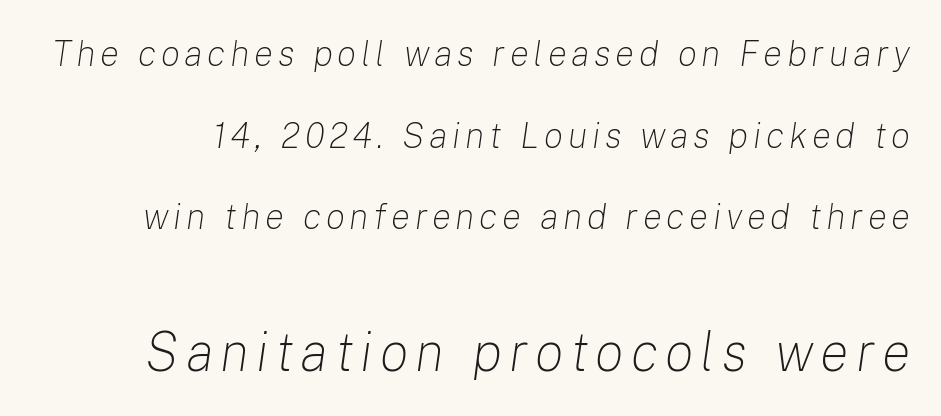
{"italic": "yes", "lean": "right", "slant_degrees": 8, "bold": "no", "weight": "light", "width": "normal", "stroke_contrast": "low", "x_height": "medium", "monospaced": "no", "underline": "no", "line_spacing": "loose", "line_spacing_ratio": 2.27, "larger_block": "second", "size_ratio": 1.5, "glyph_px": 54}
